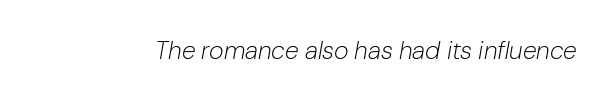
Q: Is the text bold? A: No.
Q: Is the text italic (slanted)? A: Yes, it leans right by about 10 degrees.
Q: Is the text underlined? A: No.
Q: Is the spacing between letters normal or unusually wide? A: Normal.
